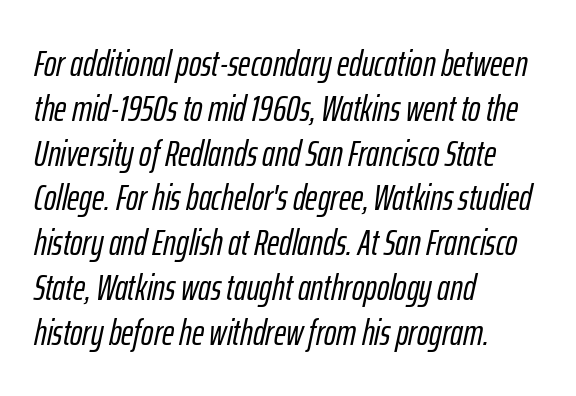
Q: Is the text italic (slanted)? A: Yes, it leans right by about 12 degrees.
Q: Is the text underlined? A: No.
Q: How is the paragraph aligned? A: Left-aligned.
Q: Is the spacing between letters normal or unusually wide? A: Normal.
Q: Width (condensed, normal, or wide)? A: Condensed.
Q: Stroke contrast? A: Low.
Q: x-height? A: Medium.
Q: Monospaced? A: No.
